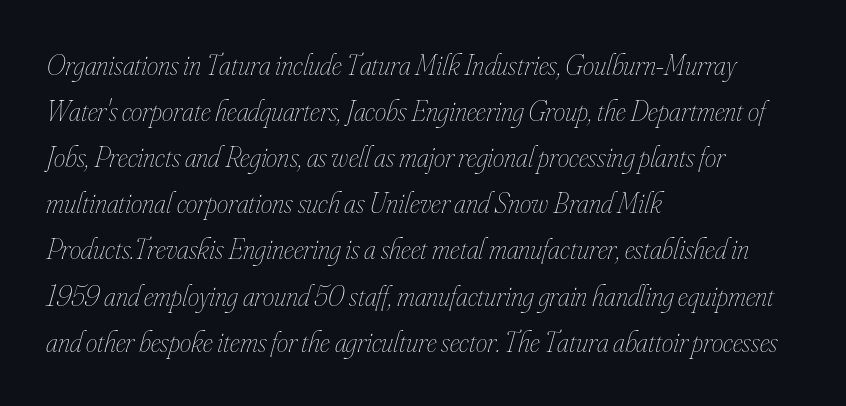
Q: Is the text bold? A: No.
Q: Is the text italic (slanted)? A: Yes, it leans right by about 16 degrees.
Q: Is the text underlined? A: No.
Q: How is the paragraph aligned? A: Left-aligned.
Q: Is the spacing between letters normal or unusually wide? A: Normal.
Q: Is the spacing between lines tight, normal or loose? A: Normal.
Q: Width (condensed, normal, or wide)? A: Condensed.
Q: Stroke contrast? A: Low.
Q: x-height? A: Small.
Q: Monospaced? A: No.
